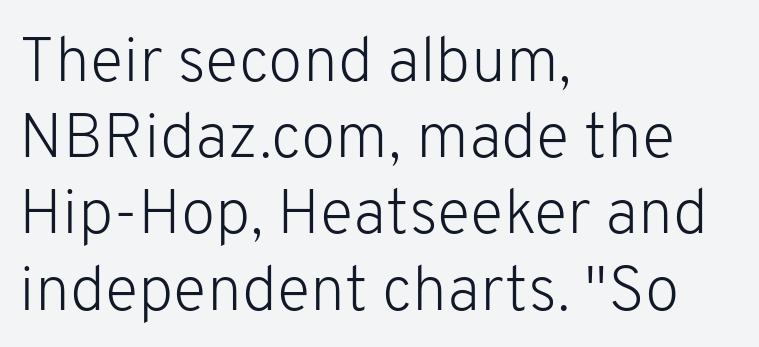
Q: Is the text bold? A: No.
Q: Is the text italic (slanted)? A: No, it is upright.
Q: Is the typeface a serif or a sans-serif typeface? A: Sans-serif.
Q: Is the text underlined? A: No.
Q: How is the paragraph aligned? A: Left-aligned.
Q: Is the spacing between letters normal or unusually wide? A: Normal.
Q: Width (condensed, normal, or wide)? A: Normal.
Q: Stroke contrast? A: Low.
Q: x-height? A: Medium.
Q: Monospaced? A: No.
